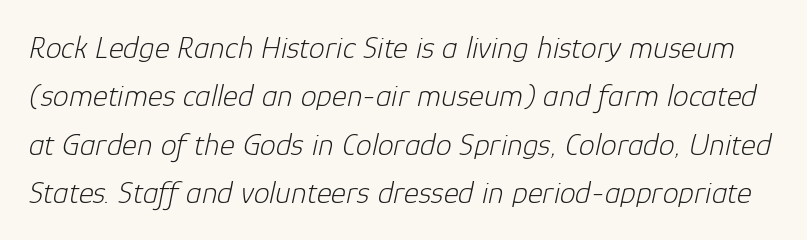
Q: Is the text bold? A: No.
Q: Is the text italic (slanted)? A: Yes, it leans right by about 12 degrees.
Q: Is the text underlined? A: No.
Q: Is the spacing between letters normal or unusually wide? A: Normal.
Q: Is the spacing between lines tight, normal or loose? A: Normal.
Q: Width (condensed, normal, or wide)? A: Normal.
Q: Stroke contrast? A: Low.
Q: x-height? A: Medium.
Q: Monospaced? A: No.
